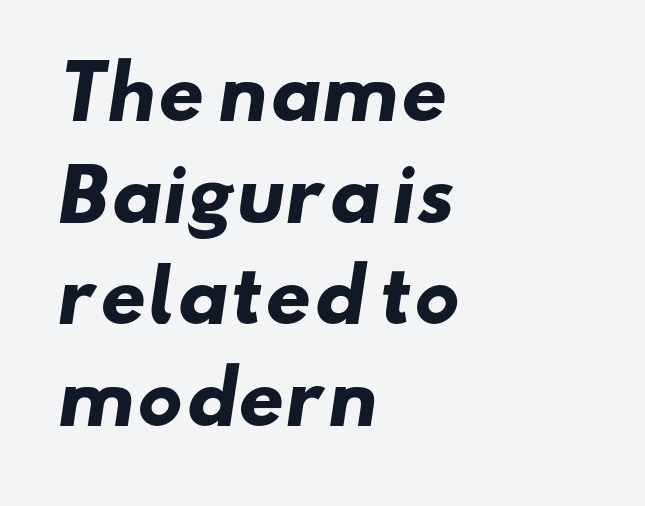
The image shows 72 px heavy, wide sans-serif type; set left-aligned, normal line spacing (1.41x), normal letter spacing, not underlined; low stroke contrast and a small x-height.
